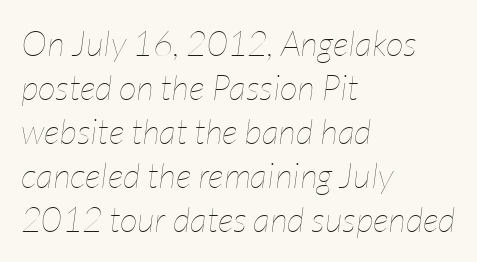
Q: Is the text bold? A: No.
Q: Is the text italic (slanted)? A: Yes, it leans right by about 7 degrees.
Q: Is the text underlined? A: No.
Q: How is the paragraph aligned? A: Left-aligned.
Q: Is the spacing between letters normal or unusually wide? A: Normal.
Q: Is the spacing between lines tight, normal or loose? A: Normal.
Q: Width (condensed, normal, or wide)? A: Condensed.
Q: Stroke contrast? A: Low.
Q: x-height? A: Medium.
Q: Monospaced? A: No.
